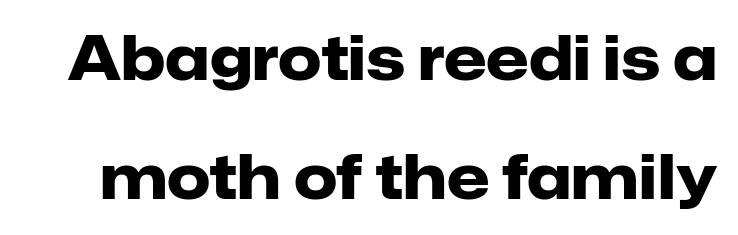
Q: Is the text bold? A: Yes.
Q: Is the text italic (slanted)? A: No, it is upright.
Q: Is the typeface a serif or a sans-serif typeface? A: Sans-serif.
Q: Is the text underlined? A: No.
Q: Is the spacing between letters normal or unusually wide? A: Normal.
Q: Is the spacing between lines tight, normal or loose? A: Loose.
Q: Width (condensed, normal, or wide)? A: Normal.
Q: Stroke contrast? A: Low.
Q: x-height? A: Medium.
Q: Monospaced? A: No.
